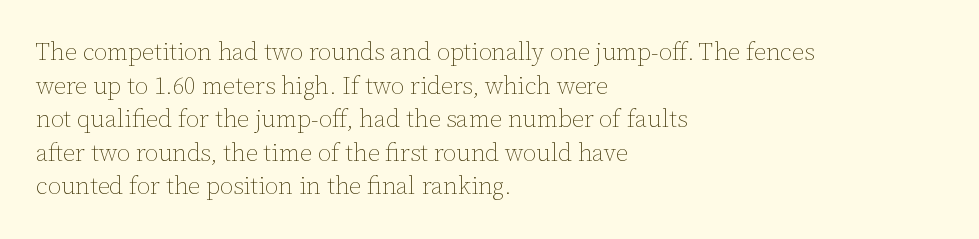
{"italic": "no", "bold": "no", "underline": "no", "align": "left", "line_spacing": "normal", "line_spacing_ratio": 1.4, "letter_spacing": "normal", "letter_spacing_em": 0.0, "glyph_px": 24}
